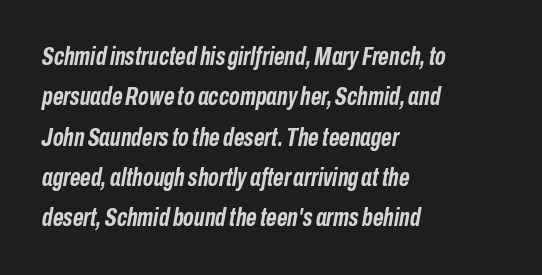
Q: Is the text bold? A: Yes.
Q: Is the text italic (slanted)? A: Yes, it leans right by about 10 degrees.
Q: Is the text underlined? A: No.
Q: How is the paragraph aligned? A: Left-aligned.
Q: Is the spacing between letters normal or unusually wide? A: Normal.
Q: Is the spacing between lines tight, normal or loose? A: Normal.
